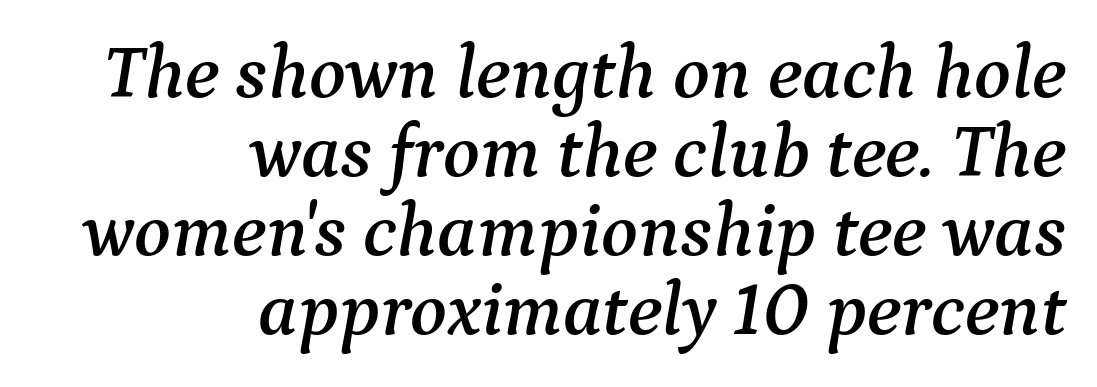
Q: Is the text italic (slanted)? A: Yes, it leans right by about 9 degrees.
Q: Is the typeface a serif or a sans-serif typeface? A: Serif.
Q: Is the text underlined? A: No.
Q: How is the paragraph aligned? A: Right-aligned.
Q: Is the spacing between letters normal or unusually wide? A: Normal.
Q: Is the spacing between lines tight, normal or loose? A: Tight.
Q: Width (condensed, normal, or wide)? A: Normal.
Q: Stroke contrast? A: Medium.
Q: x-height? A: Medium.
Q: Monospaced? A: No.
